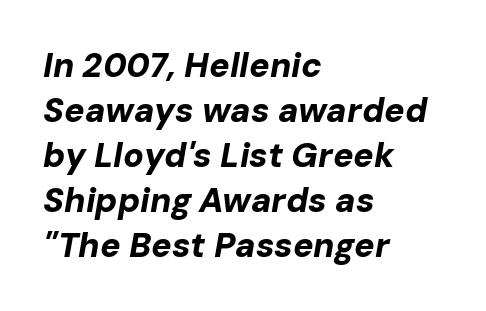
Summary of weight: heavy, a full bold. Descender tails drop into unmarked territory. Character widths vary here, with narrow letters taking less room than wide ones. The designer left line spacing at the default. The lettering tilts uniformly, giving the passage an italic look. Nothing unusual about the tracking: characters are spaced as the font intends.
